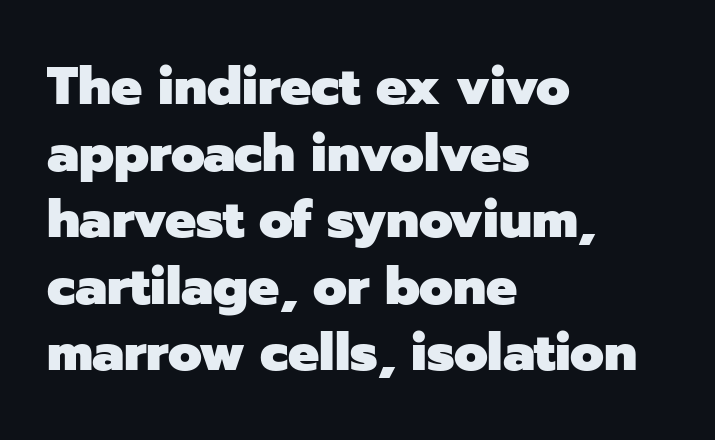
The image shows 52 px heavy sans-serif type, upright; set left-aligned, normal line spacing (1.28x), normal letter spacing, not underlined; low stroke contrast and a medium x-height.
